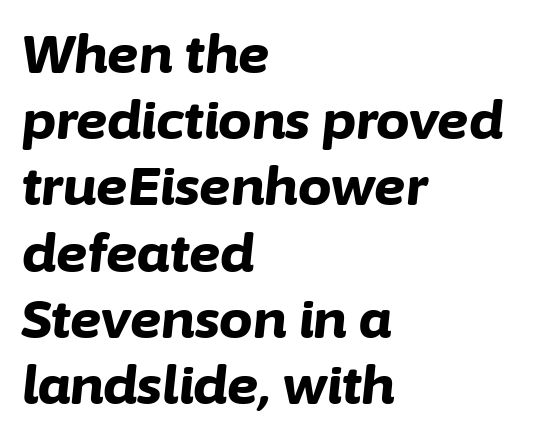
Q: Is the text bold? A: Yes.
Q: Is the text italic (slanted)? A: Yes, it leans right by about 6 degrees.
Q: Is the text underlined? A: No.
Q: How is the paragraph aligned? A: Left-aligned.
Q: Is the spacing between letters normal or unusually wide? A: Normal.
Q: Is the spacing between lines tight, normal or loose? A: Normal.
Q: Width (condensed, normal, or wide)? A: Normal.
Q: Stroke contrast? A: Low.
Q: x-height? A: Medium.
Q: Monospaced? A: No.
